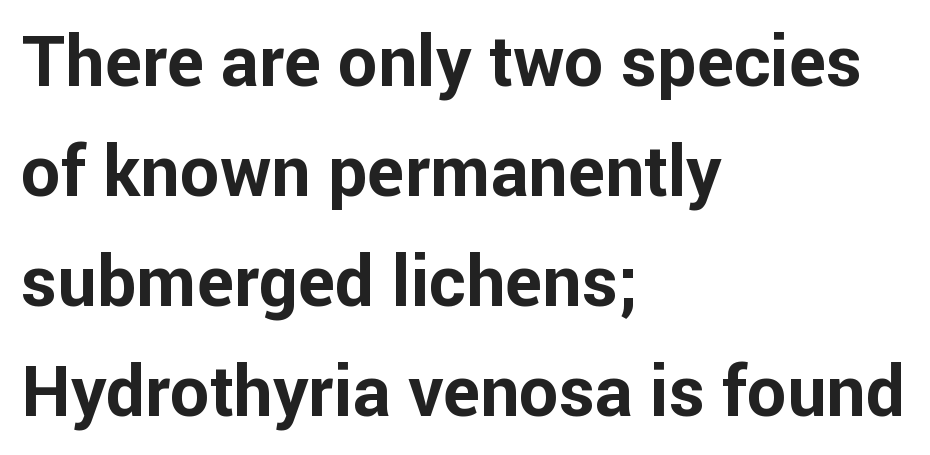
Short note: letters normally spaced. The letters carry no serifs — their stems end cleanly without finishing strokes. Does the lettering tilt? It doesn't — this is upright. Looks like regular typesetting: each glyph gets only the width it needs. The rendering uses a moderate line-height, typical for paragraphs. Typesetter's note: full bold, strokes at maximum text heaviness.
